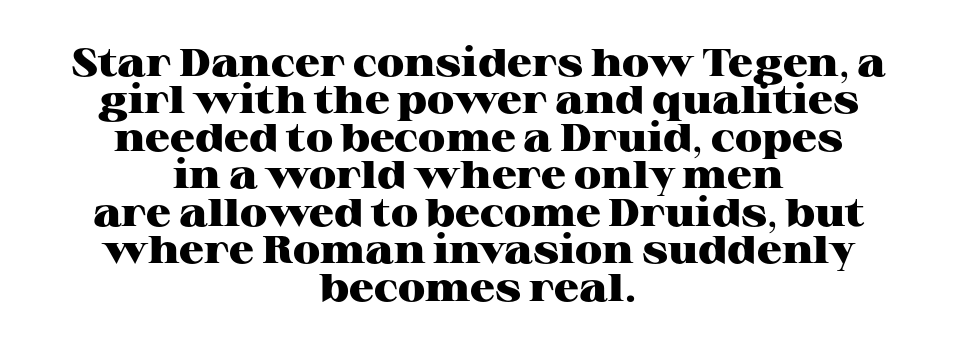
Q: Is the text bold? A: Yes.
Q: Is the text italic (slanted)? A: No, it is upright.
Q: Is the typeface a serif or a sans-serif typeface? A: Serif.
Q: Is the text underlined? A: No.
Q: How is the paragraph aligned? A: Centered.
Q: Is the spacing between letters normal or unusually wide? A: Normal.
Q: Is the spacing between lines tight, normal or loose? A: Tight.
Q: Width (condensed, normal, or wide)? A: Wide.
Q: Stroke contrast? A: High.
Q: x-height? A: Medium.
Q: Monospaced? A: No.
